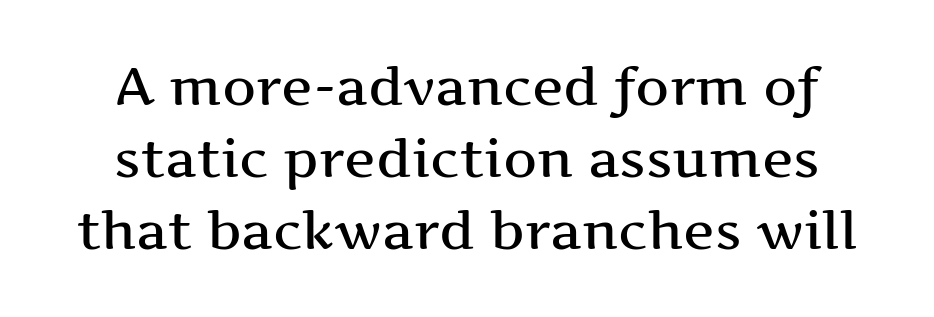
{"serif": "yes", "italic": "no", "width": "wide", "stroke_contrast": "medium", "x_height": "medium", "monospaced": "no", "underline": "no", "line_spacing": "normal", "line_spacing_ratio": 1.36, "letter_spacing": "normal", "letter_spacing_em": 0.0, "glyph_px": 53}
